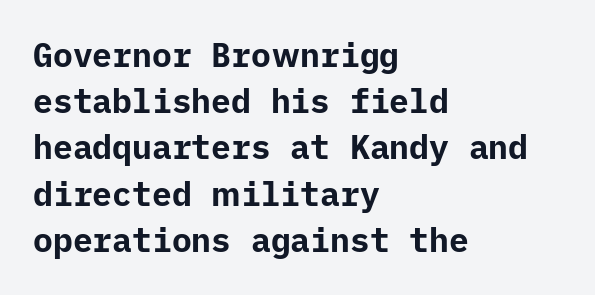
The image shows 33 px bold sans-serif type, upright; set left-aligned, normal line spacing (1.4x), normal letter spacing, not underlined; low stroke contrast and a medium x-height.
